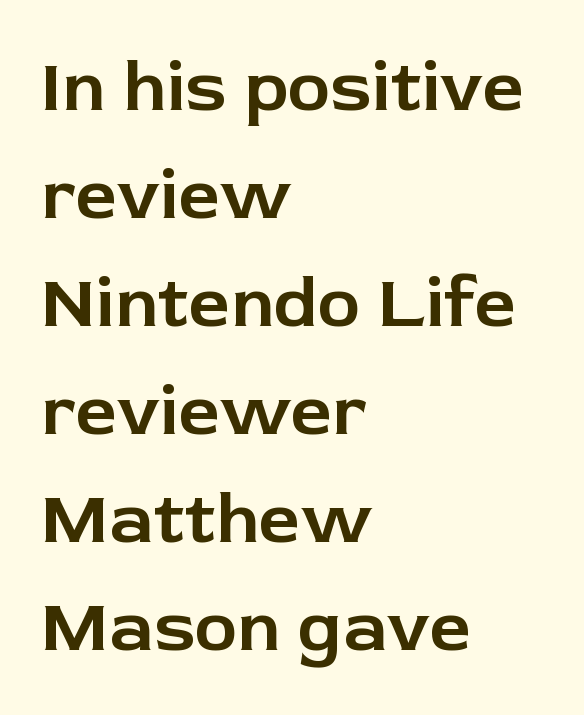
{"serif": "no", "italic": "no", "width": "normal", "stroke_contrast": "low", "x_height": "medium", "monospaced": "no", "underline": "no", "align": "left", "line_spacing": "normal", "line_spacing_ratio": 1.48, "letter_spacing": "normal", "letter_spacing_em": 0.0, "glyph_px": 73}
